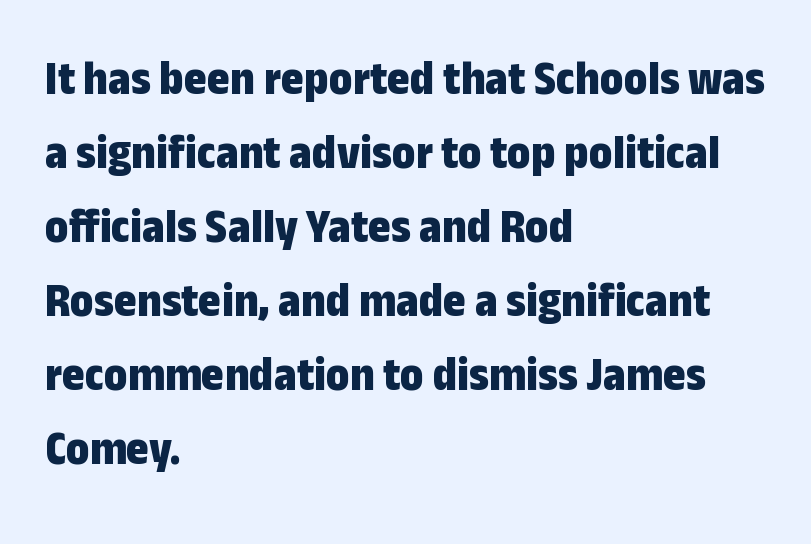
{"serif": "no", "italic": "no", "bold": "yes", "weight": "bold", "width": "condensed", "stroke_contrast": "low", "x_height": "medium", "monospaced": "no", "underline": "no", "align": "left", "line_spacing": "normal", "line_spacing_ratio": 1.51, "letter_spacing": "normal", "letter_spacing_em": 0.0, "glyph_px": 49}
